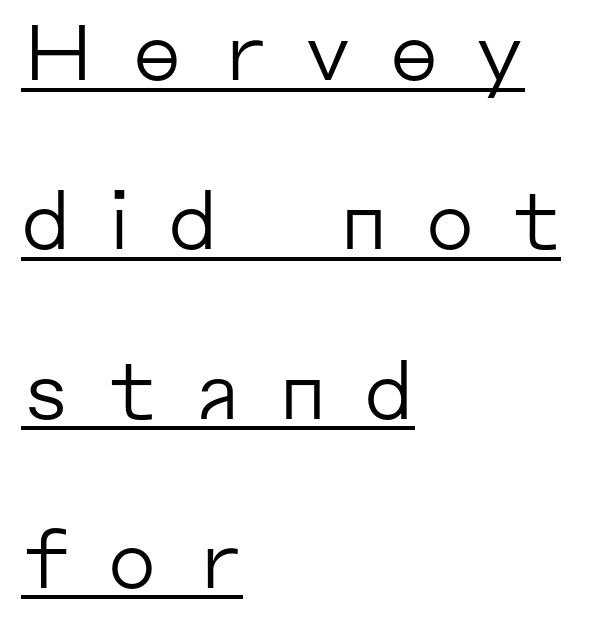
{"serif": "no", "italic": "no", "bold": "no", "weight": "regular", "width": "normal", "stroke_contrast": "low", "x_height": "medium", "monospaced": "no", "underline": "yes", "align": "left", "line_spacing": "loose", "line_spacing_ratio": 2.17, "letter_spacing": "wide", "letter_spacing_em": 0.46, "glyph_px": 78}
